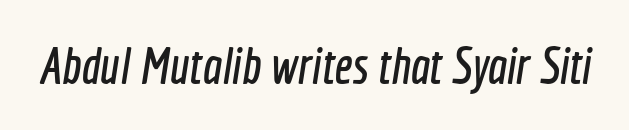
Observe the absence of serifs on each vertical stroke in this sample. Varying glyph widths throughout — classic text-font behaviour. A clean baseline with only descenders dipping below it. This rendering leaves character spacing at its baseline value.
